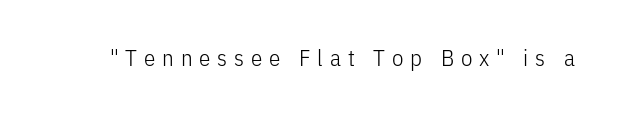
Q: Is the text bold? A: No.
Q: Is the text italic (slanted)? A: No, it is upright.
Q: Is the text underlined? A: No.
Q: Is the spacing between letters normal or unusually wide? A: Unusually wide.
